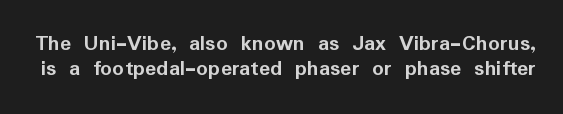
The rendering uses a bold face; every stroke is thick and dark. The space beneath each line is pristine and unruled. Compared with typical body copy, the letter spacing here is the same. Regarding leading, the lines here are crowded together.
